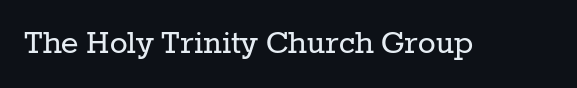
A typesetter would call this zero additional tracking. No chunkiness to these letters — they're not bold. Ordinary non-slanted type is in use. Type style note: has serifs.
